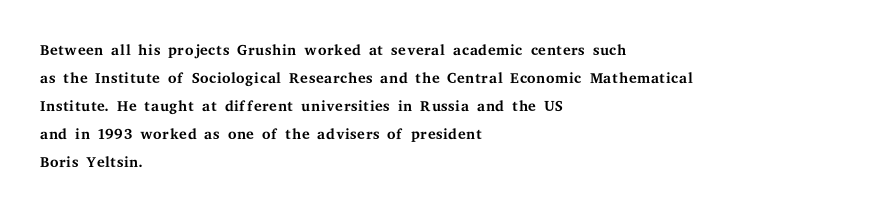
The image shows 22 px text type, upright; set left-aligned, normal line spacing (1.27x), normal letter spacing, not underlined.
